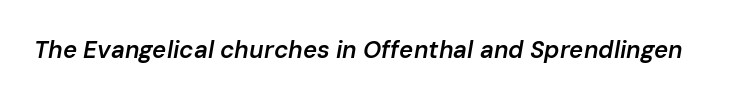
{"italic": "yes", "lean": "right", "slant_degrees": 10, "bold": "semi", "underline": "no", "letter_spacing": "normal", "letter_spacing_em": 0.0, "glyph_px": 24}
